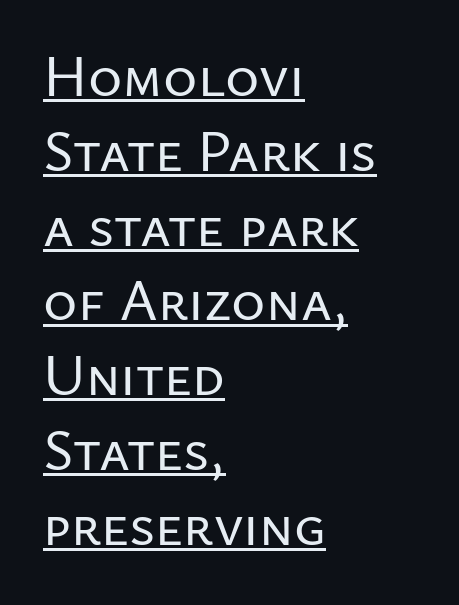
{"serif": "no", "italic": "no", "width": "normal", "stroke_contrast": "low", "x_height": "medium", "monospaced": "no", "underline": "yes", "align": "left", "line_spacing": "normal", "line_spacing_ratio": 1.29, "letter_spacing": "normal", "letter_spacing_em": 0.0, "glyph_px": 58}
